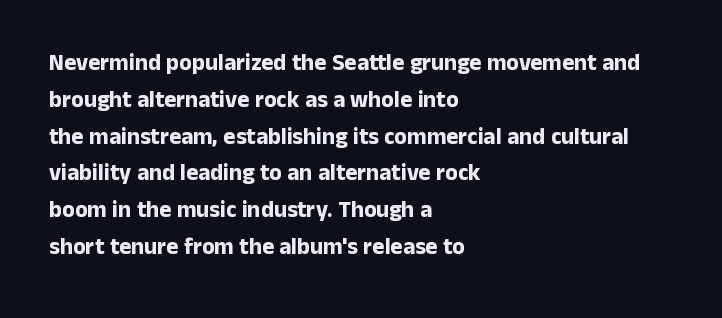
The passage shown stacks its lines at a standard gap. The rag falls on the right side of this text block. Nope, not italic — everything's standing straight. Rule under the text: the space is simply empty. The face used here is rendered with its standard letterfit.
